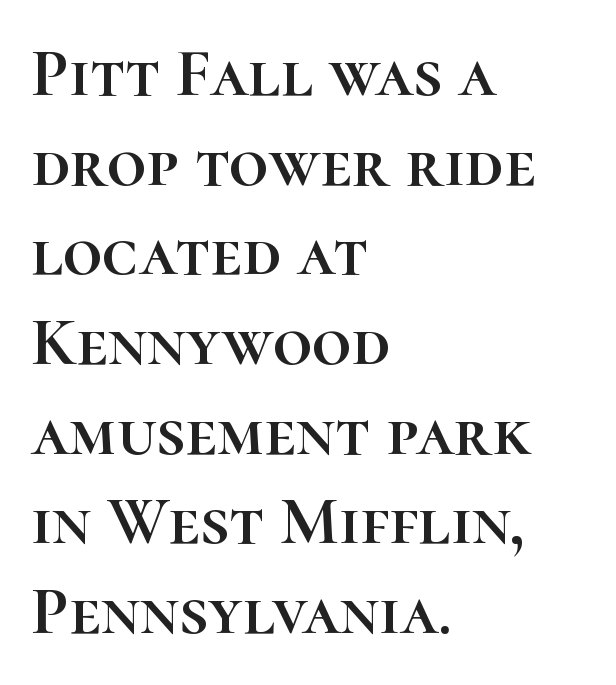
Regular leading. Posture: straight, roman, zero tilt. Every row of glyphs begins at an identical x-position on the left. Words appear dense and cohesive because spacing is normal. Rule under the text: the space is simply empty.
